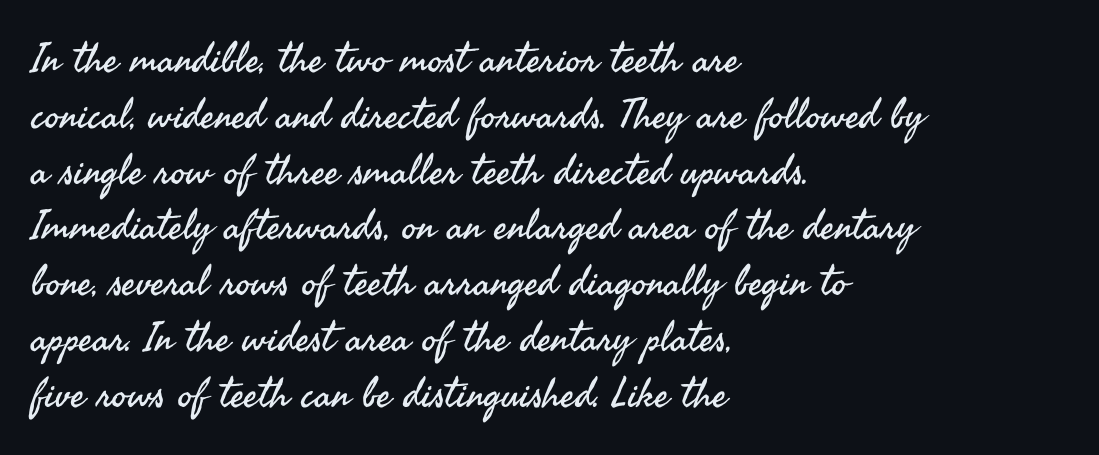
The face looks like a standard text weight, possibly lighter. Note the varied advance widths — an 'i' is clearly narrower than an 'm'. Line beginnings align vertically; line endings do not. Only glyphs here, with clear space below each row.
